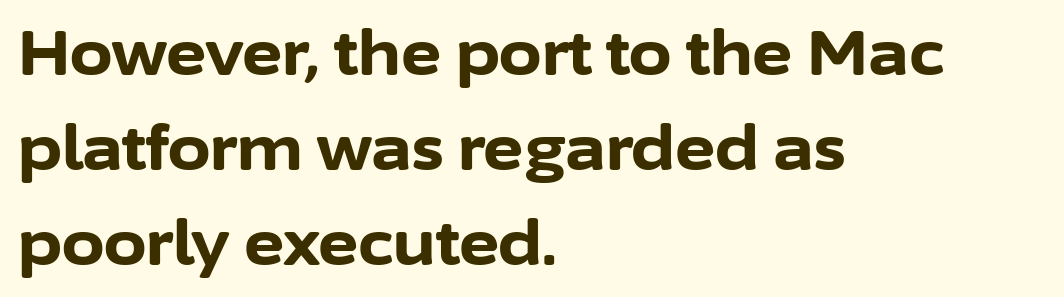
The face used here is proportionally spaced, like ordinary book or web type. How would I describe the line gaps? Plain and ordinary. Short note: letters normally spaced. These lines are composed in type without serifs. Designer's note — italics off, roman on.
